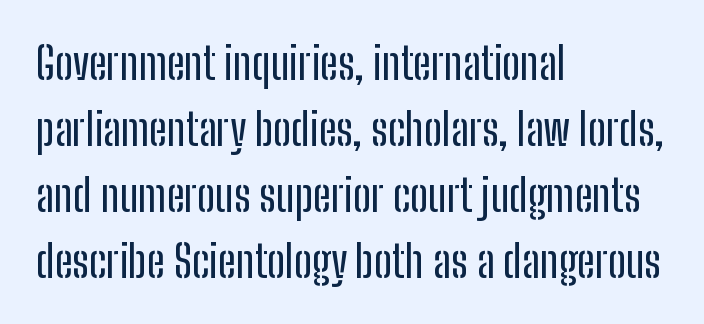
Q: Is the text italic (slanted)? A: No, it is upright.
Q: Is the typeface a serif or a sans-serif typeface? A: Sans-serif.
Q: Is the text underlined? A: No.
Q: How is the paragraph aligned? A: Left-aligned.
Q: Is the spacing between letters normal or unusually wide? A: Normal.
Q: Is the spacing between lines tight, normal or loose? A: Normal.
Q: Width (condensed, normal, or wide)? A: Condensed.
Q: Stroke contrast? A: Low.
Q: x-height? A: Medium.
Q: Monospaced? A: No.
